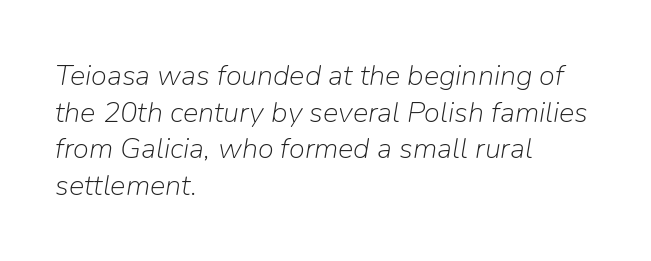
{"italic": "yes", "lean": "right", "slant_degrees": 9, "bold": "no", "weight": "light", "width": "normal", "stroke_contrast": "low", "x_height": "medium", "monospaced": "no", "underline": "no", "align": "left", "line_spacing": "normal", "line_spacing_ratio": 1.26, "letter_spacing": "normal", "letter_spacing_em": 0.0, "glyph_px": 29}
